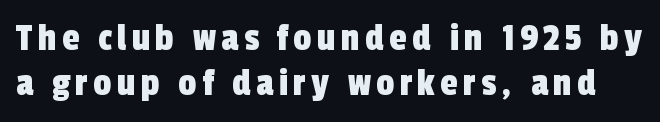
{"serif": "no", "width": "condensed", "x_height": "medium", "monospaced": "no", "underline": "no", "line_spacing": "tight", "line_spacing_ratio": 1.12, "glyph_px": 40}
